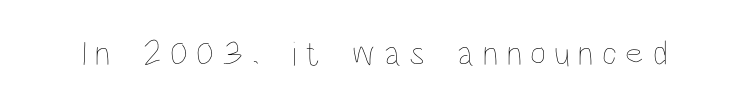
The image shows 35 px thin, condensed type, upright; set unusually wide letter spacing (+0.24 em), not underlined; low stroke contrast and a large x-height.
